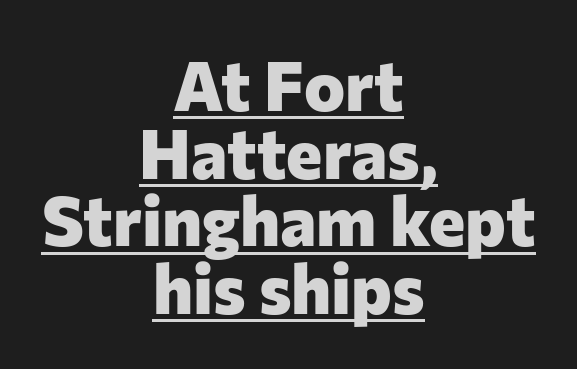
Every character sits straight up, as roman type does. Centered paragraph, ragged on both sides. These characters rest on top of a visible drawn line. The letters advance in unequal steps, a hallmark of proportional type. These lines carry a lot of weight — the face is fully bold. This rendering employs a face without finishing strokes, i.e., a sans-serif.
